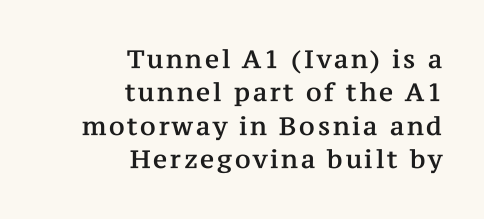
Q: Is the text italic (slanted)? A: No, it is upright.
Q: Is the text underlined? A: No.
Q: How is the paragraph aligned? A: Right-aligned.
Q: Is the spacing between lines tight, normal or loose? A: Normal.
